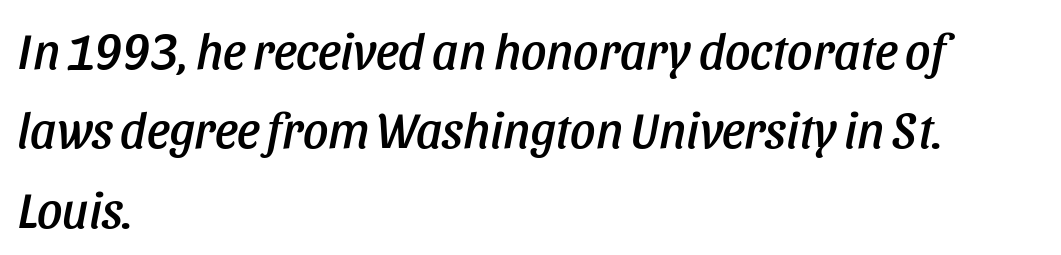
Q: Is the text italic (slanted)? A: Yes, it leans right by about 11 degrees.
Q: Is the text underlined? A: No.
Q: How is the paragraph aligned? A: Left-aligned.
Q: Is the spacing between letters normal or unusually wide? A: Normal.
Q: Is the spacing between lines tight, normal or loose? A: Normal.
Q: Width (condensed, normal, or wide)? A: Condensed.
Q: Stroke contrast? A: Low.
Q: x-height? A: Large.
Q: Monospaced? A: No.
